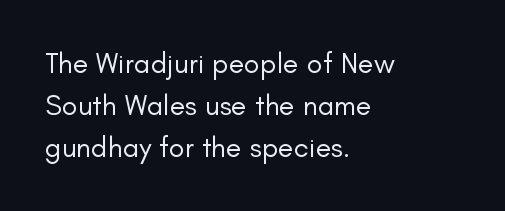
You can tell from the bare stems that sans-serif type was used. Unlike italic type, these characters show no tilt at all. Words appear dense and cohesive because spacing is normal. Vertically, the passage feels balanced, rows spaced as you'd expect. Lines of text with bare space underneath.
